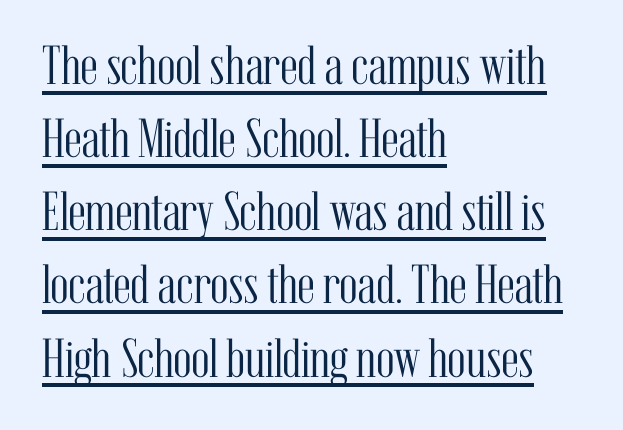
Serif or sans? Serif — the stroke terminals have little feet. Note the varied advance widths — an 'i' is clearly narrower than an 'm'. The typesetter has applied underlining to the passage shown. Is this a heavy cut? Hardly; it is regular or lighter. The letters stand straight up with perfectly vertical stems. Standard letterfit; no display-style spreading of the glyphs.
